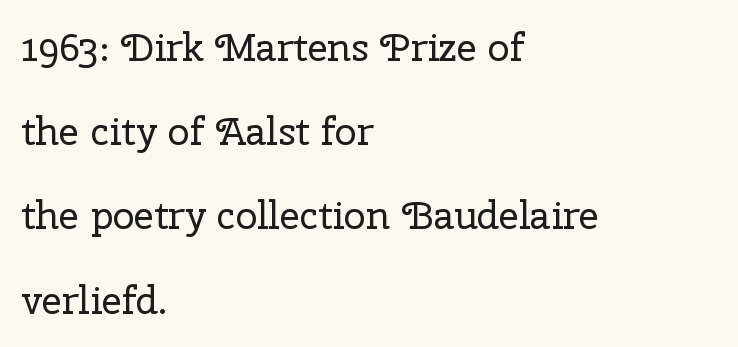
{"serif": "yes", "italic": "no", "bold": "no", "weight": "regular", "width": "normal", "stroke_contrast": "low", "x_height": "medium", "monospaced": "no", "underline": "no", "align": "left", "line_spacing": "loose", "line_spacing_ratio": 2.16, "letter_spacing": "normal", "letter_spacing_em": 0.0, "glyph_px": 39}
